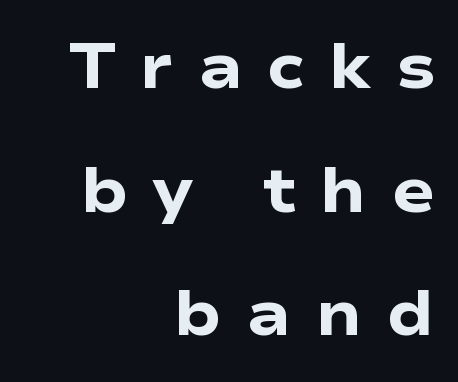
Check the space under the baseline: it is left empty. Typeset ragged left — the right edge is the straight one. Rows of type keep a wide berth in the vertical direction. These lines were composed using upright roman letters. Does the weight exceed regular? Yes, all the way to bold.
